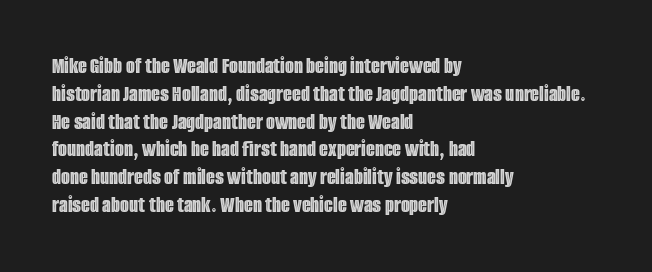
{"italic": "no", "underline": "no", "align": "left", "line_spacing_ratio": 1.21, "letter_spacing": "normal", "letter_spacing_em": 0.0, "glyph_px": 23}
